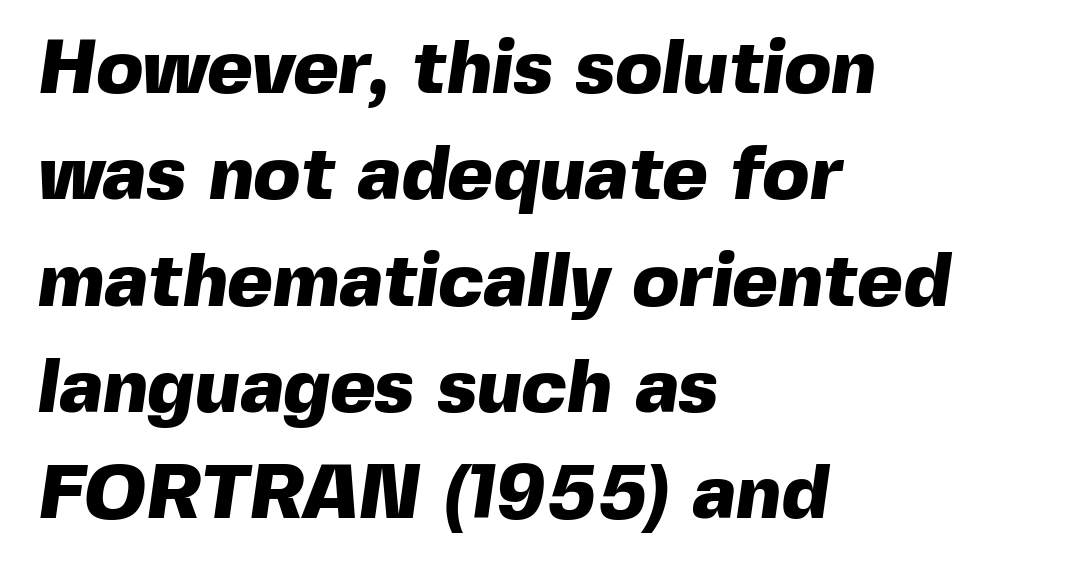
Q: Is the text bold? A: Yes.
Q: Is the typeface a serif or a sans-serif typeface? A: Sans-serif.
Q: Is the text underlined? A: No.
Q: How is the paragraph aligned? A: Left-aligned.
Q: Is the spacing between letters normal or unusually wide? A: Normal.
Q: Is the spacing between lines tight, normal or loose? A: Normal.
Q: Width (condensed, normal, or wide)? A: Normal.
Q: x-height? A: Medium.
Q: Monospaced? A: No.
